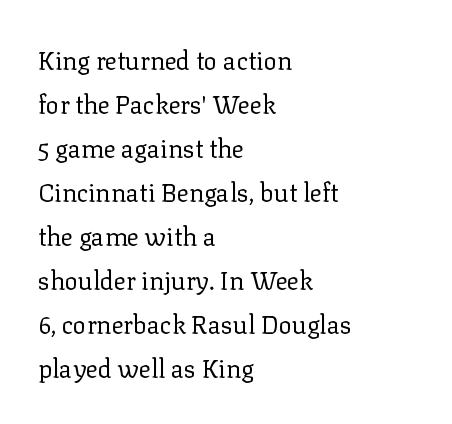
{"italic": "no", "bold": "no", "underline": "no", "align": "left", "line_spacing_ratio": 1.76, "letter_spacing": "normal", "letter_spacing_em": 0.0, "glyph_px": 25}
